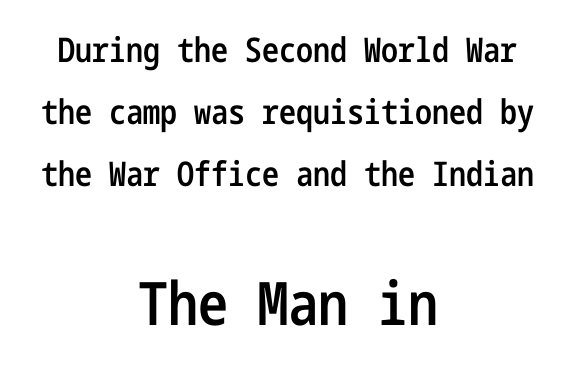
{"serif": "no", "italic": "no", "bold": "semi", "weight": "semibold", "width": "condensed", "stroke_contrast": "low", "x_height": "medium", "underline": "no", "align": "center", "line_spacing_ratio": 1.83, "letter_spacing": "normal", "letter_spacing_em": 0.0, "larger_block": "second", "size_ratio": 1.76, "glyph_px": 60}
